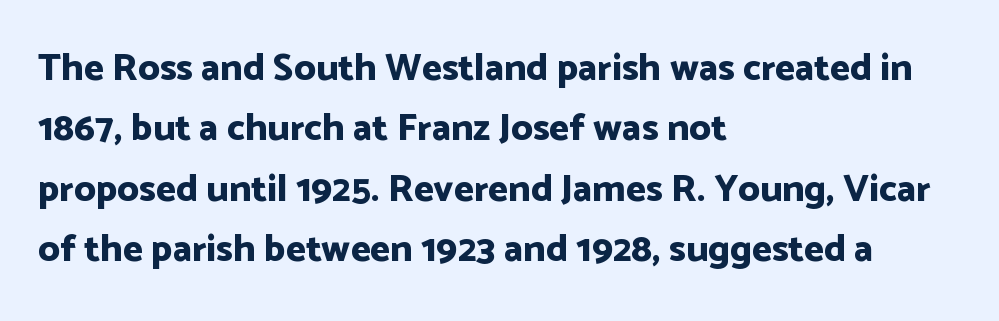
The image shows 38 px bold sans-serif type, upright; set left-aligned, normal line spacing (1.59x), normal letter spacing, not underlined; low stroke contrast and a medium x-height.
